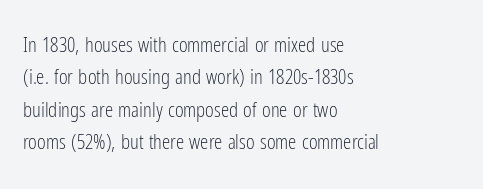
Words float on clear page, feet unadorned. Letters have the restrained weight of plain body copy at most. Horizontal alignment here is leftward, the default for most running prose. Whoever set this chose a conventional vertical rhythm. This sample uses an upright cut, with every glyph sitting square on the baseline.
